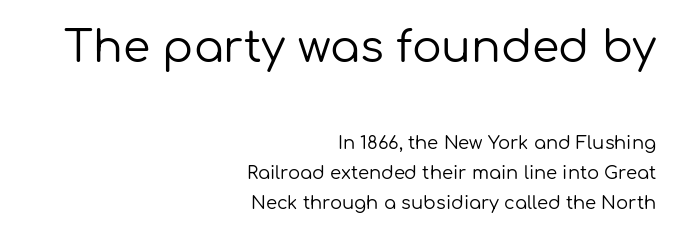
The image shows 44 px regular-weight sans-serif type, upright; set right-aligned, normal line spacing (1.69x), normal letter spacing, not underlined; the first (top) block is 2.44x larger; low stroke contrast and a medium x-height.
